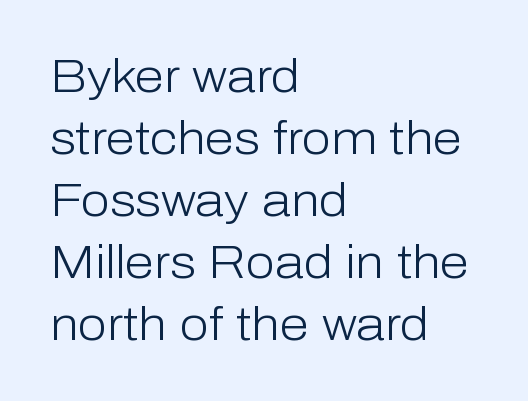
{"serif": "no", "italic": "no", "bold": "no", "weight": "light", "width": "normal", "stroke_contrast": "low", "x_height": "medium", "monospaced": "no", "underline": "no", "align": "left", "line_spacing": "normal", "line_spacing_ratio": 1.32, "letter_spacing": "normal", "letter_spacing_em": 0.0, "glyph_px": 47}
